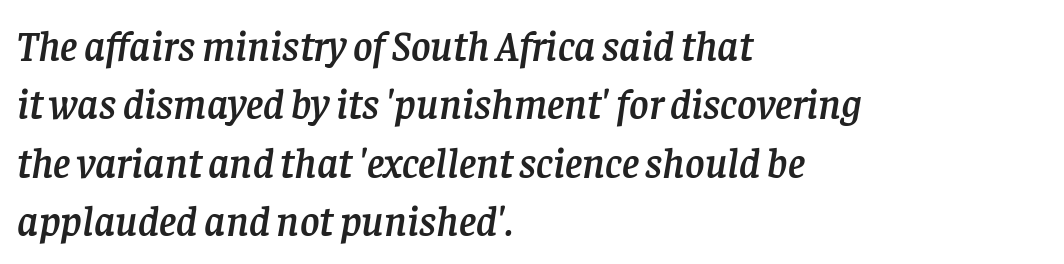
{"serif": "yes", "italic": "yes", "lean": "right", "slant_degrees": 8, "width": "normal", "stroke_contrast": "low", "x_height": "large", "monospaced": "no", "underline": "no", "align": "left", "line_spacing": "normal", "line_spacing_ratio": 1.39, "letter_spacing": "normal", "letter_spacing_em": 0.0, "glyph_px": 42}
